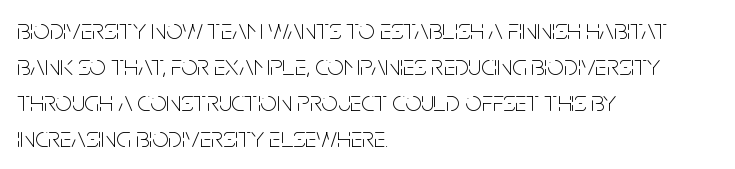
The image shows 29 px thin, condensed sans-serif type, upright; set left-aligned, line spacing 1.24x, normal letter spacing, not underlined; low stroke contrast and a large x-height.
